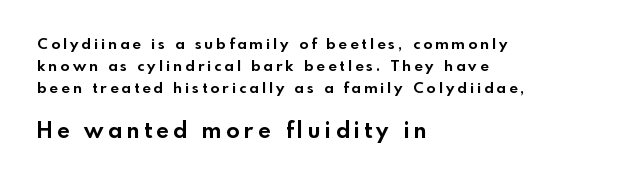
The image shows 22 px bold type, upright; set left-aligned, normal line spacing (1.46x), unusually wide letter spacing (+0.21 em), not underlined; the second (bottom) block is 1.47x larger.
